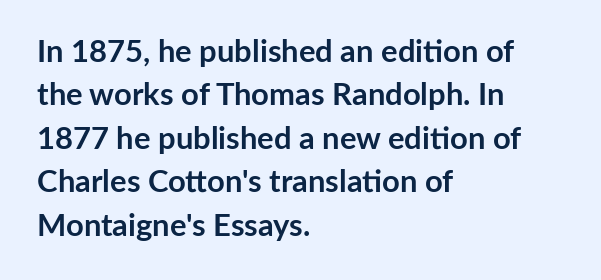
{"serif": "no", "italic": "no", "bold": "yes", "weight": "semibold", "width": "normal", "stroke_contrast": "low", "x_height": "medium", "monospaced": "no", "underline": "no", "align": "left", "line_spacing": "normal", "line_spacing_ratio": 1.4, "letter_spacing": "normal", "letter_spacing_em": 0.0, "glyph_px": 31}
